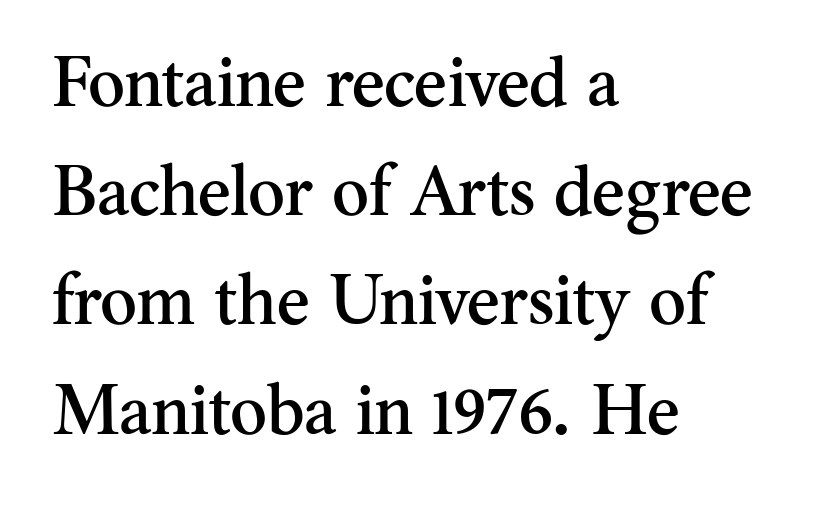
The passage is arranged the way most books set body copy — flush left. Look at the tracking — it's just the regular setting, nothing added. Is this a sans? No — the strokes have serifs. Honestly, the row spacing looks completely unremarkable. Underline: absent.
